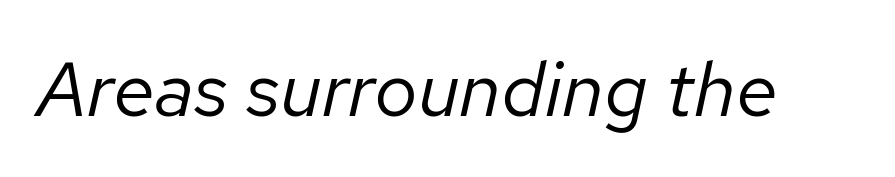
Q: Is the text bold? A: No.
Q: Is the text italic (slanted)? A: Yes, it leans right by about 12 degrees.
Q: Is the text underlined? A: No.
Q: Is the spacing between letters normal or unusually wide? A: Normal.
Q: Width (condensed, normal, or wide)? A: Normal.
Q: Stroke contrast? A: Low.
Q: x-height? A: Medium.
Q: Monospaced? A: No.
